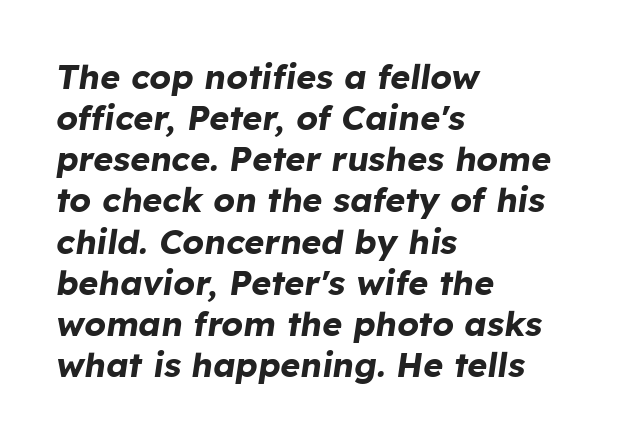
Typeset ragged right — the left edge is the straight one. This rendering leaves character spacing at its baseline value. Underlining? Definitely not there. Characters are canted at an angle relative to the baseline's perpendicular. The rendering uses natural spacing where letterforms have individual widths.
